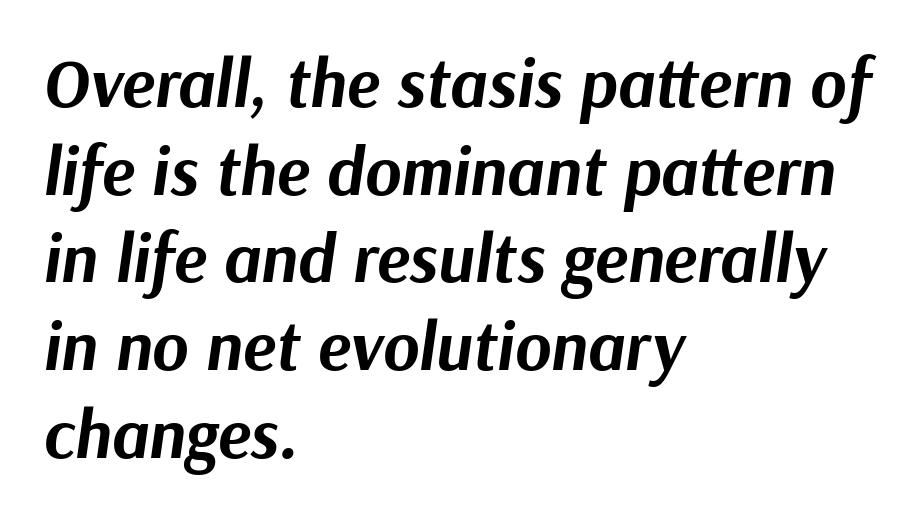
Note the varied advance widths — an 'i' is clearly narrower than an 'm'. The typesetter chose a ragged-right arrangement here. Quick note: italic. Check under the words: just untouched page. Weight: bold. The space between consecutive lines is moderate.
